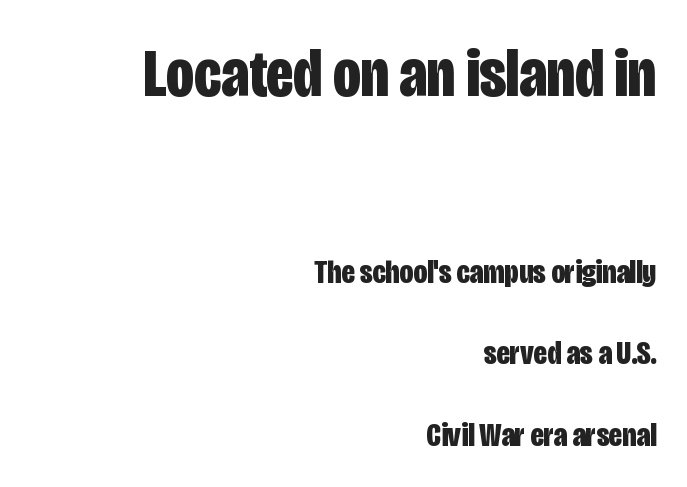
A sans-serif font was chosen for this passage. Honestly, there is no underline to notice here at all. Loosely led — the rows are spread out. Characters remain perfectly vertical along every line. This sample is right-justified, so line beginnings fall wherever the words allow.
